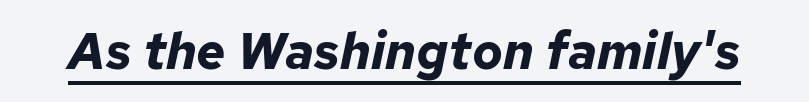
Typesetter's note: full bold, strokes at maximum text heaviness. These lines were composed using italics. Honestly, the underline is the first thing you notice here. The face used here is proportionally spaced, like ordinary book or web type.
